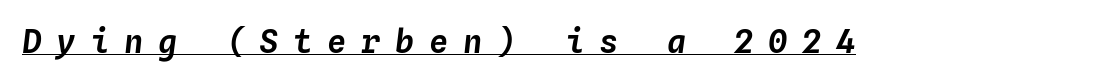
The image shows 32 px text type, italic (leaning right), monospaced; set unusually wide letter spacing (+0.46 em), underlined; low stroke contrast and a medium x-height.
